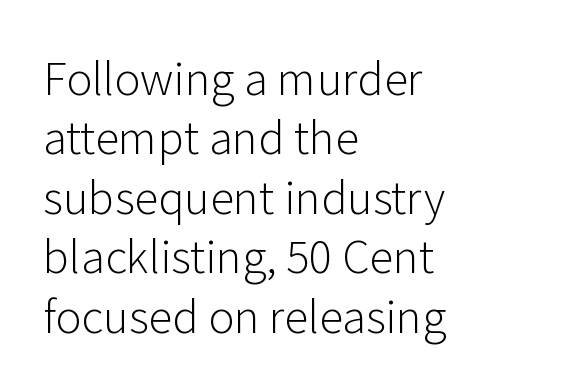
{"serif": "no", "italic": "no", "bold": "no", "weight": "light", "width": "normal", "stroke_contrast": "low", "x_height": "medium", "monospaced": "no", "underline": "no", "align": "left", "line_spacing": "normal", "line_spacing_ratio": 1.35, "letter_spacing": "normal", "letter_spacing_em": 0.0, "glyph_px": 44}
